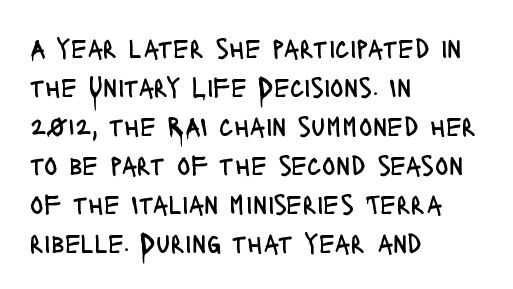
{"serif": "no", "italic": "no", "bold": "no", "weight": "regular", "width": "condensed", "stroke_contrast": "low", "x_height": "large", "monospaced": "no", "underline": "no", "align": "left", "line_spacing": "normal", "line_spacing_ratio": 1.39, "letter_spacing": "normal", "letter_spacing_em": 0.0, "glyph_px": 28}
